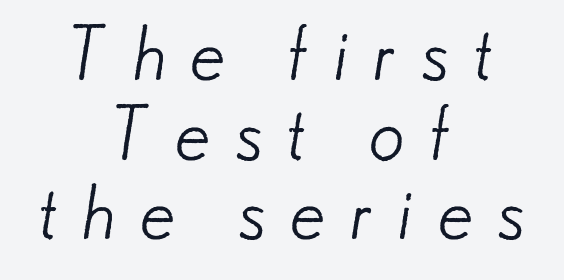
This rendering widens character spacing well past its baseline value. Centered paragraph, ragged on both sides. The characters display no serif detailing; their extremities are plain. Quick note: interline space is minimal. These lines are rendered in a variable-pitch font. This is not heavy type; no bold has been used.
